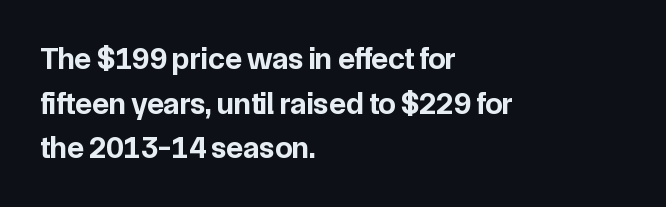
The image shows 31 px bold sans-serif type, upright; set left-aligned, normal line spacing (1.44x), normal letter spacing, not underlined; low stroke contrast and a medium x-height.
